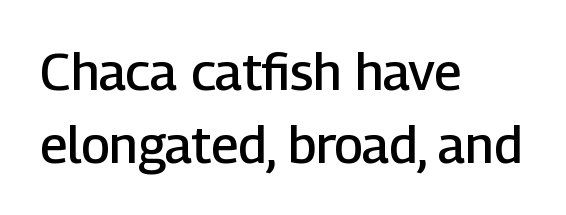
Q: Is the text bold? A: Semi-bold.
Q: Is the text italic (slanted)? A: No, it is upright.
Q: Is the typeface a serif or a sans-serif typeface? A: Sans-serif.
Q: Is the text underlined? A: No.
Q: How is the paragraph aligned? A: Left-aligned.
Q: Is the spacing between letters normal or unusually wide? A: Normal.
Q: Is the spacing between lines tight, normal or loose? A: Normal.
Q: Width (condensed, normal, or wide)? A: Normal.
Q: Stroke contrast? A: Low.
Q: x-height? A: Medium.
Q: Monospaced? A: No.
